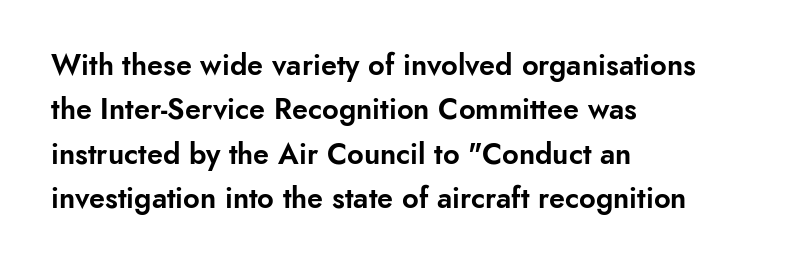
Q: Is the text italic (slanted)? A: No, it is upright.
Q: Is the typeface a serif or a sans-serif typeface? A: Sans-serif.
Q: Is the text underlined? A: No.
Q: How is the paragraph aligned? A: Left-aligned.
Q: Is the spacing between letters normal or unusually wide? A: Normal.
Q: Is the spacing between lines tight, normal or loose? A: Normal.
Q: Width (condensed, normal, or wide)? A: Normal.
Q: Stroke contrast? A: Low.
Q: x-height? A: Small.
Q: Monospaced? A: No.
